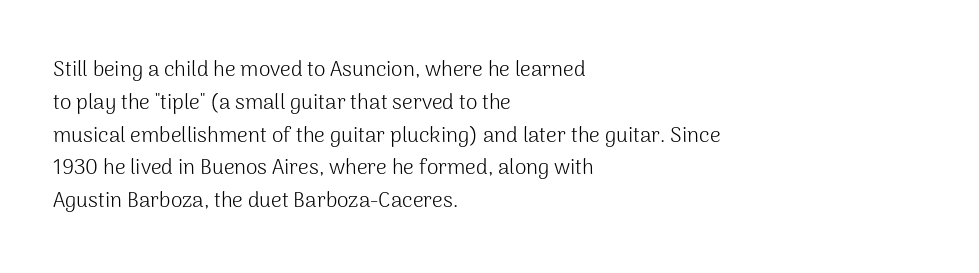
The image shows 21 px text type, upright; set left-aligned, normal line spacing (1.56x), normal letter spacing, not underlined.
